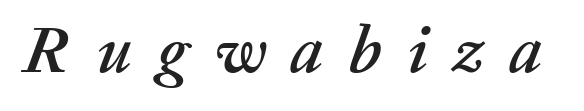
The image shows 66 px text type, italic (leaning right); set unusually wide letter spacing (+0.39 em), not underlined; medium stroke contrast and a medium x-height.
